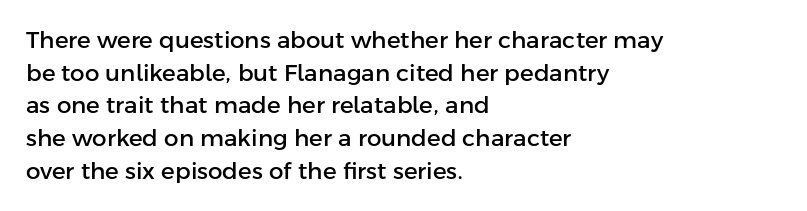
Q: Is the text italic (slanted)? A: No, it is upright.
Q: Is the text underlined? A: No.
Q: How is the paragraph aligned? A: Left-aligned.
Q: Is the spacing between letters normal or unusually wide? A: Normal.
Q: Is the spacing between lines tight, normal or loose? A: Normal.
